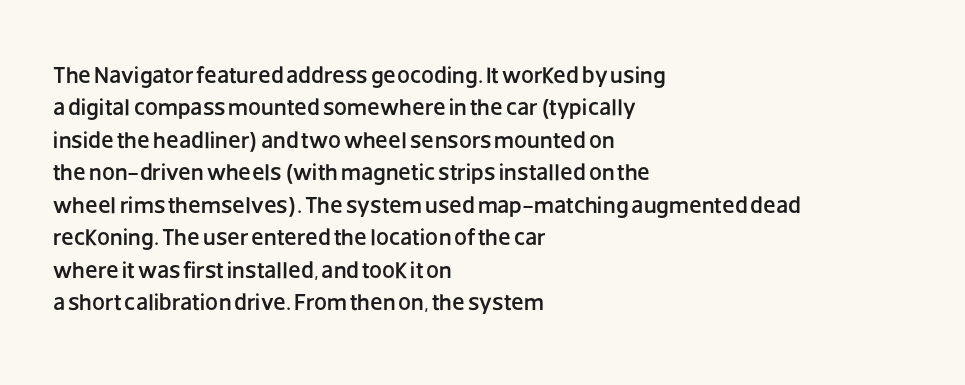
Rule under the text: the space is simply empty. Glyph-to-glyph distance matches everyday printed text. This block has exactly the height ordinary leading produces. Every character sits straight up, as roman type does. Teacher's note: observe the even left margin — that is flush-left alignment.
